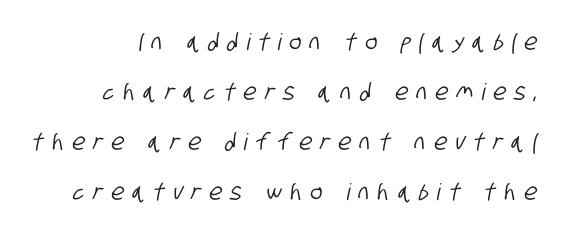
The image shows 23 px text type; set loose line spacing (2.18x), unusually wide letter spacing (+0.37 em), not underlined.
